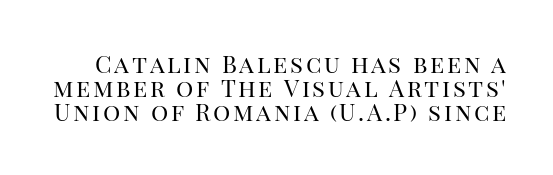
{"italic": "no", "bold": "no", "underline": "no", "line_spacing": "tight", "line_spacing_ratio": 0.99, "glyph_px": 24}
